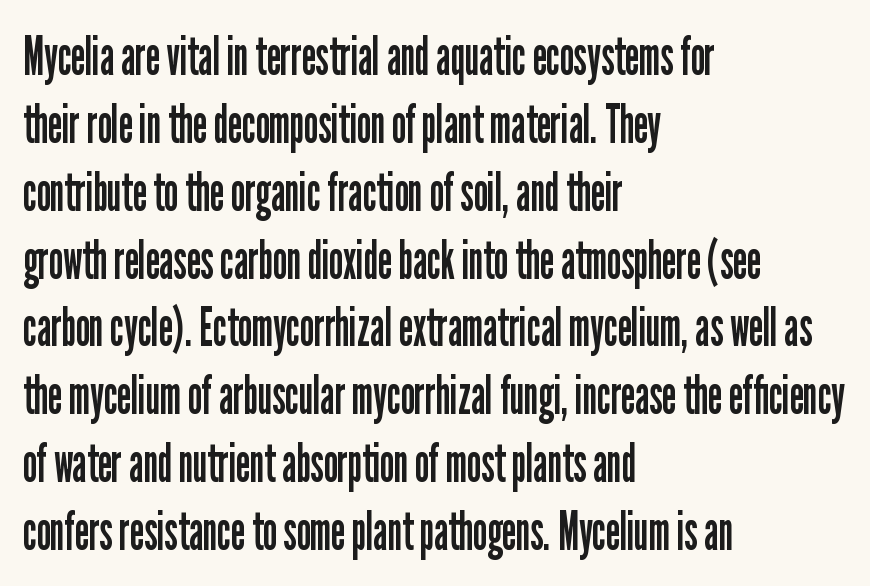
The image shows 53 px regular-weight, condensed sans-serif type, upright; set left-aligned, normal line spacing (1.28x), normal letter spacing, not underlined; low stroke contrast and a medium x-height.
